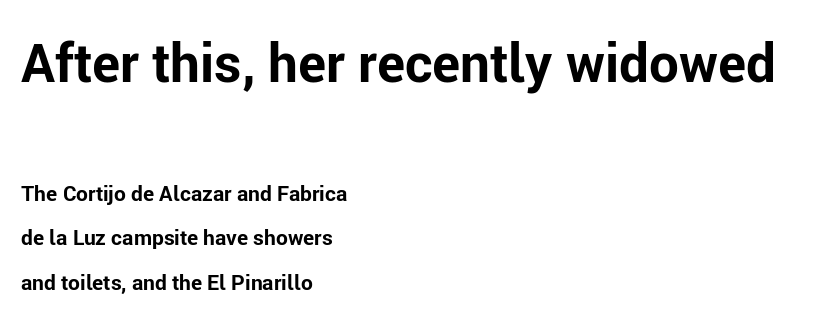
The image shows 53 px bold sans-serif type, upright; set left-aligned, loose line spacing (2.12x), normal letter spacing, not underlined; the first (top) block is 2.52x larger; low stroke contrast and a medium x-height.
